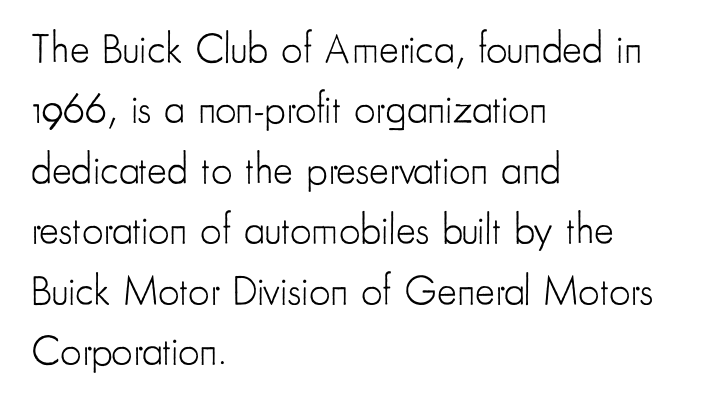
Q: Is the text bold? A: No.
Q: Is the text italic (slanted)? A: No, it is upright.
Q: Is the typeface a serif or a sans-serif typeface? A: Sans-serif.
Q: Is the text underlined? A: No.
Q: How is the paragraph aligned? A: Left-aligned.
Q: Is the spacing between letters normal or unusually wide? A: Normal.
Q: Is the spacing between lines tight, normal or loose? A: Normal.
Q: Width (condensed, normal, or wide)? A: Condensed.
Q: Stroke contrast? A: Low.
Q: x-height? A: Small.
Q: Monospaced? A: No.
